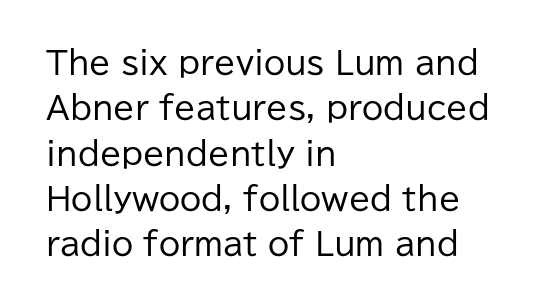
Is this a fixed-width face? No — the glyphs have proportional, varying widths. Bare-footed words on every line. Short and long lines alike share a common starting point at left. Between one letter and the next there's only the usual sliver of space. The specimen reads as upright at a glance.
